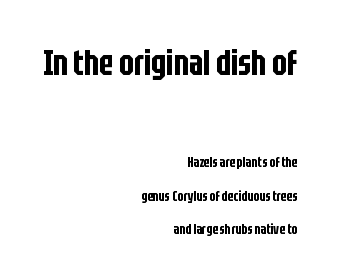
The image shows 35 px condensed sans-serif type, upright; set right-aligned, loose line spacing (2.42x), normal letter spacing, not underlined; the first (top) block is 2.5x larger; low stroke contrast and a large x-height.
